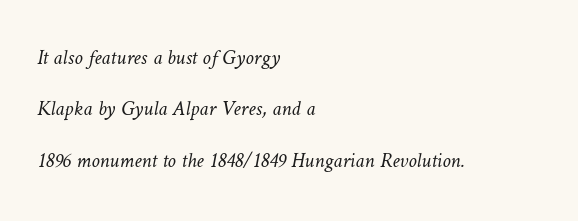
Q: Is the text bold? A: No.
Q: Is the text underlined? A: No.
Q: How is the paragraph aligned? A: Left-aligned.
Q: Is the spacing between letters normal or unusually wide? A: Normal.
Q: Is the spacing between lines tight, normal or loose? A: Loose.
